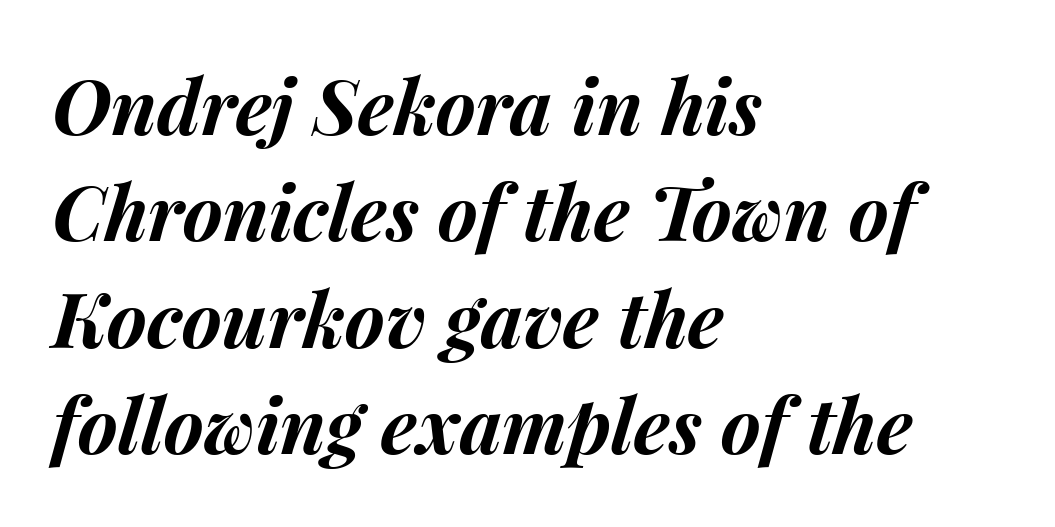
Q: Is the text bold? A: Yes.
Q: Is the text italic (slanted)? A: Yes, it leans right by about 15 degrees.
Q: Is the text underlined? A: No.
Q: How is the paragraph aligned? A: Left-aligned.
Q: Is the spacing between letters normal or unusually wide? A: Normal.
Q: Is the spacing between lines tight, normal or loose? A: Normal.
Q: Width (condensed, normal, or wide)? A: Normal.
Q: Stroke contrast? A: Medium.
Q: x-height? A: Medium.
Q: Monospaced? A: No.
